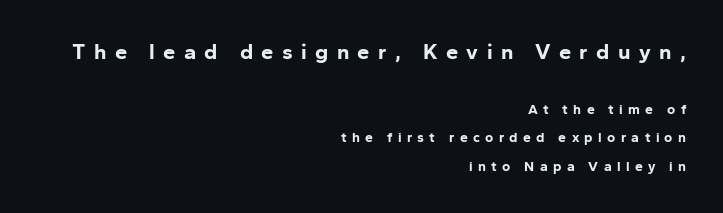
{"italic": "no", "bold": "yes", "underline": "no", "align": "right", "line_spacing": "loose", "line_spacing_ratio": 2.05, "letter_spacing": "wide", "letter_spacing_em": 0.38, "larger_block": "first", "size_ratio": 1.57, "glyph_px": 22}
